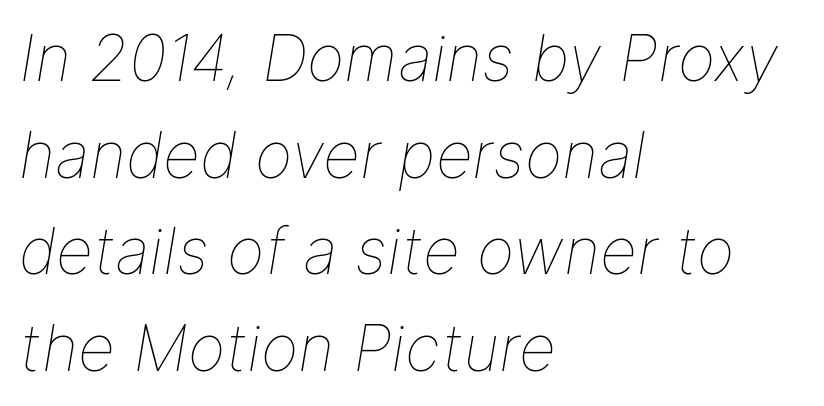
Q: Is the text bold? A: No.
Q: Is the text italic (slanted)? A: Yes, it leans right by about 9 degrees.
Q: Is the text underlined? A: No.
Q: How is the paragraph aligned? A: Left-aligned.
Q: Is the spacing between letters normal or unusually wide? A: Normal.
Q: Is the spacing between lines tight, normal or loose? A: Normal.
Q: Width (condensed, normal, or wide)? A: Normal.
Q: Stroke contrast? A: Low.
Q: x-height? A: Medium.
Q: Monospaced? A: No.
